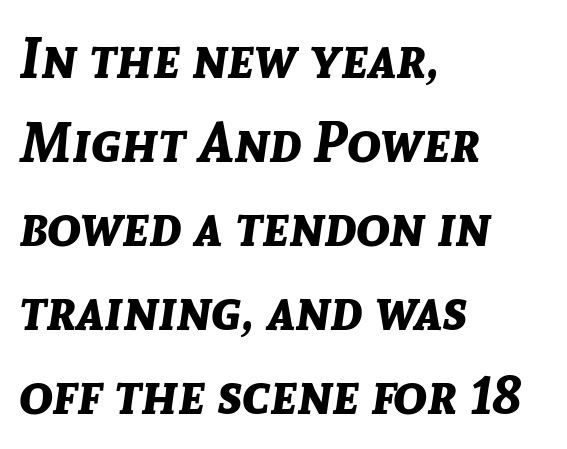
Q: Is the text bold? A: Yes.
Q: Is the text italic (slanted)? A: Yes, it leans right by about 8 degrees.
Q: Is the text underlined? A: No.
Q: How is the paragraph aligned? A: Left-aligned.
Q: Is the spacing between letters normal or unusually wide? A: Normal.
Q: Is the spacing between lines tight, normal or loose? A: Normal.
Q: Width (condensed, normal, or wide)? A: Normal.
Q: Stroke contrast? A: Low.
Q: x-height? A: Medium.
Q: Monospaced? A: No.
